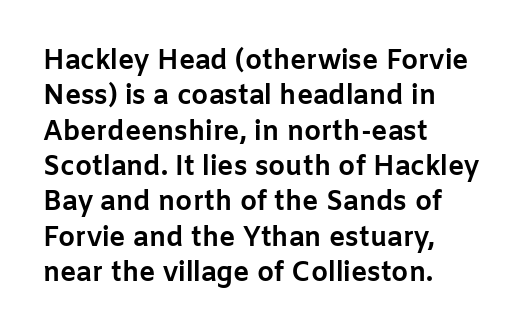
A clean baseline with only descenders dipping below it. These lines stack with their left ends in a neat column. Regular leading. Pretty heavy lettering here — definitely bold. Does extra space separate the letters? No, they use regular spacing.
